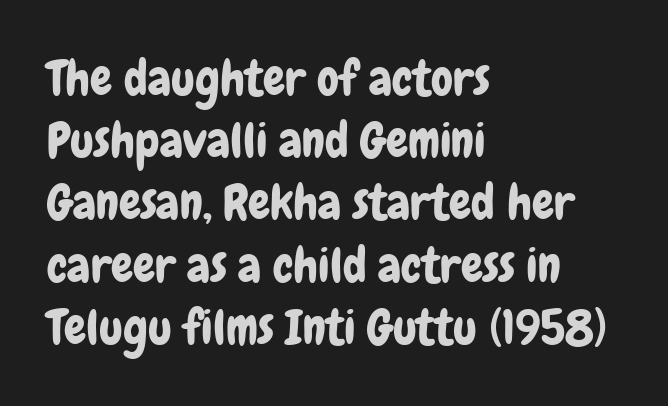
The image shows 49 px condensed sans-serif type, upright; set left-aligned, normal line spacing (1.27x), normal letter spacing, not underlined; low stroke contrast and a medium x-height.
